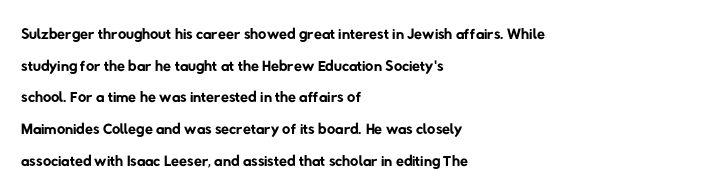
Q: Is the text bold? A: No.
Q: Is the text underlined? A: No.
Q: How is the paragraph aligned? A: Left-aligned.
Q: Is the spacing between letters normal or unusually wide? A: Normal.
Q: Is the spacing between lines tight, normal or loose? A: Normal.
